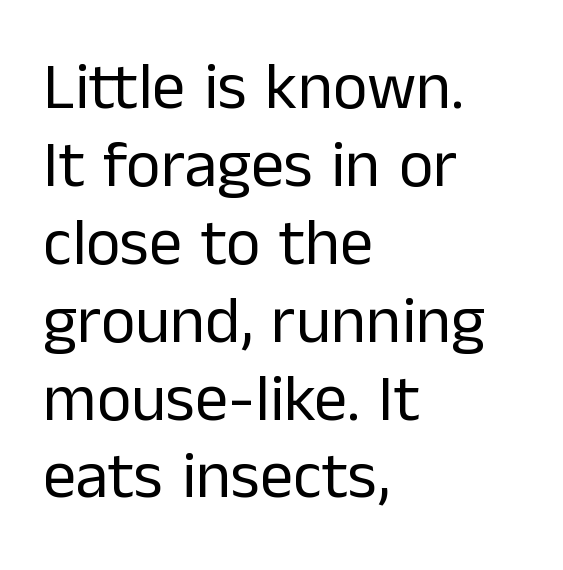
{"serif": "no", "italic": "no", "bold": "no", "weight": "regular", "width": "normal", "stroke_contrast": "low", "x_height": "medium", "monospaced": "no", "underline": "no", "align": "left", "line_spacing_ratio": 1.18, "letter_spacing": "normal", "letter_spacing_em": 0.0, "glyph_px": 66}
